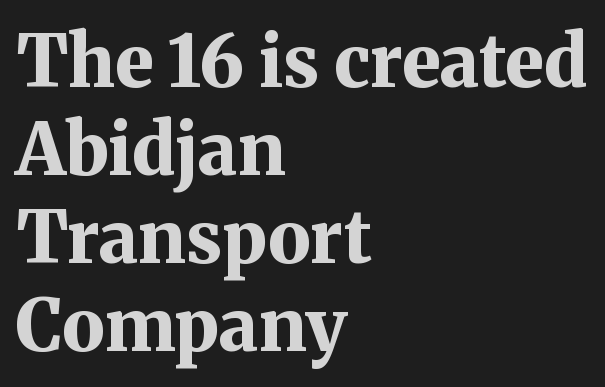
Q: Is the text bold? A: Yes.
Q: Is the text italic (slanted)? A: No, it is upright.
Q: Is the typeface a serif or a sans-serif typeface? A: Serif.
Q: Is the text underlined? A: No.
Q: How is the paragraph aligned? A: Left-aligned.
Q: Is the spacing between letters normal or unusually wide? A: Normal.
Q: Width (condensed, normal, or wide)? A: Normal.
Q: Stroke contrast? A: Medium.
Q: x-height? A: Medium.
Q: Monospaced? A: No.
